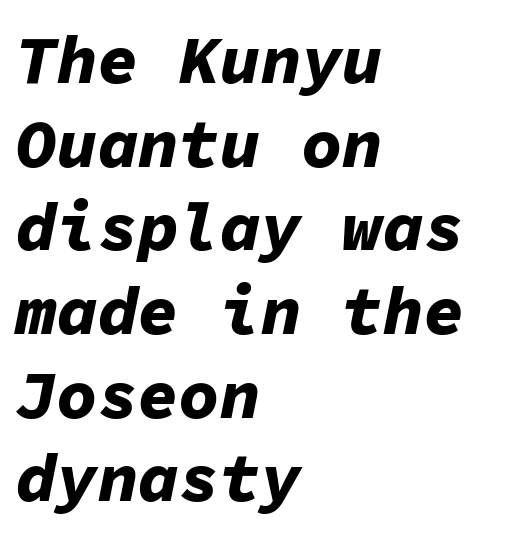
{"italic": "yes", "lean": "right", "slant_degrees": 11, "bold": "yes", "weight": "bold", "width": "normal", "stroke_contrast": "low", "x_height": "medium", "monospaced": "yes", "underline": "no", "align": "left", "line_spacing_ratio": 1.23, "letter_spacing": "normal", "letter_spacing_em": 0.0, "glyph_px": 68}
